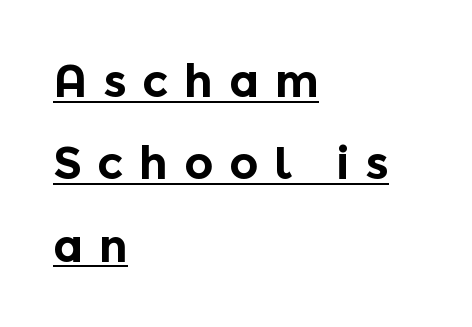
The horizontal fit of the characters is loose and conspicuously gappy. The rendering uses natural spacing where letterforms have individual widths. The passage shown is emphatically bold. What decoration does the sample have? An underline. Ascenders rise straight up at ninety degrees.
